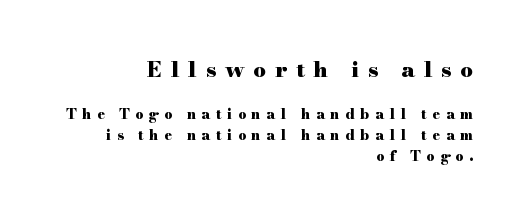
{"italic": "no", "bold": "yes", "underline": "no", "align": "right", "line_spacing": "normal", "line_spacing_ratio": 1.5, "letter_spacing": "wide", "letter_spacing_em": 0.4, "larger_block": "first", "size_ratio": 1.57, "glyph_px": 22}
